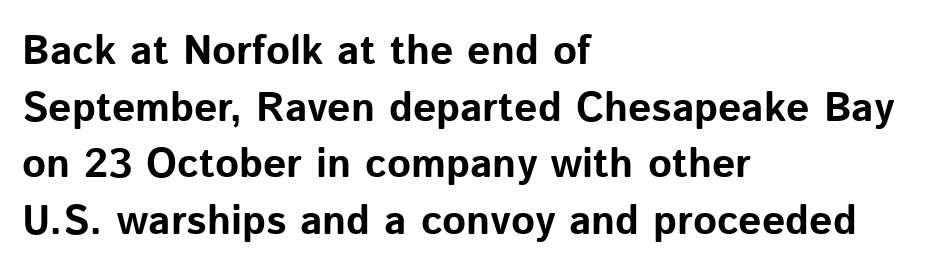
The image shows 41 px bold sans-serif type, upright; set left-aligned, normal line spacing (1.38x), normal letter spacing, not underlined; low stroke contrast and a medium x-height.
